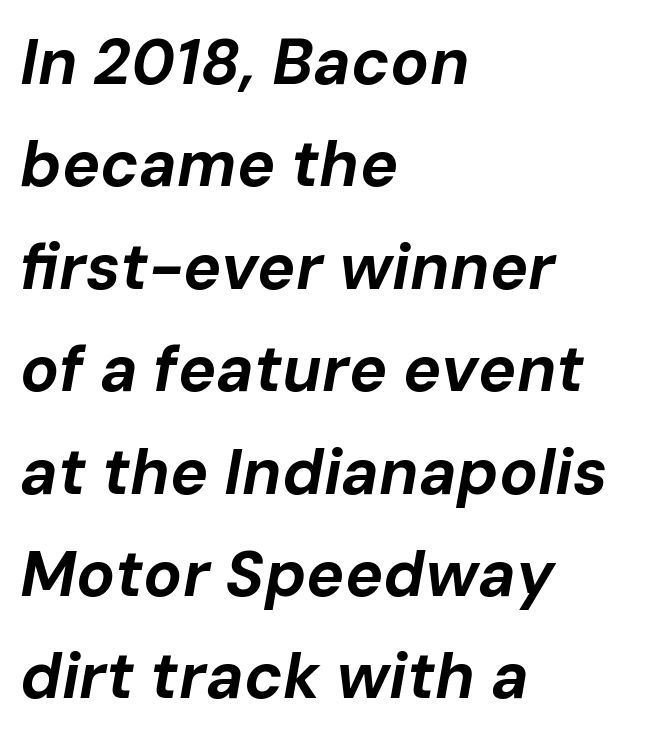
These lines are rendered in a variable-pitch font. Observe the ordinary spacing: letters are neighbours, not strangers. Rule under the text: the space is simply empty. The line-height multiplier appears to be the usual default. One-word summary of the alignment: left. Emphasis by weight is at full strength: bold.
